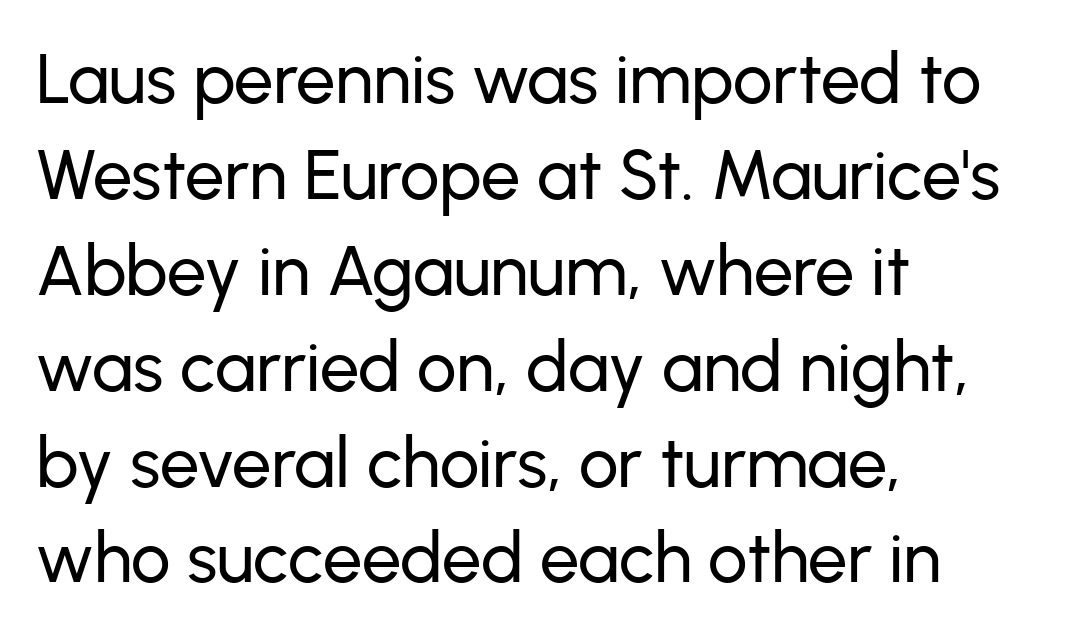
{"serif": "no", "italic": "no", "width": "normal", "stroke_contrast": "low", "x_height": "medium", "monospaced": "no", "underline": "no", "align": "left", "line_spacing": "normal", "line_spacing_ratio": 1.37, "letter_spacing": "normal", "letter_spacing_em": 0.0, "glyph_px": 70}
